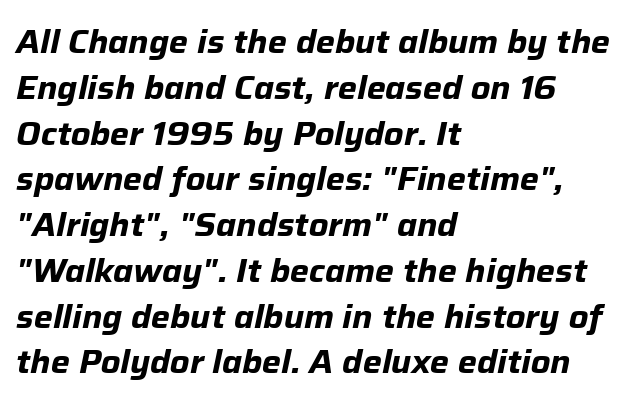
The rendering uses a moderate line-height, typical for paragraphs. Every row of glyphs begins at an identical x-position on the left. Characters follow at the spacing the type designer built in. Here the designer chose a conventional face with non-uniform glyph widths. Does the lettering tilt? It does — this is italic.
